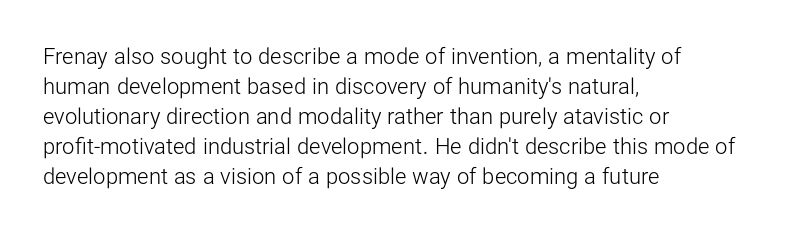
{"italic": "no", "bold": "no", "underline": "no", "align": "left", "line_spacing": "normal", "line_spacing_ratio": 1.36, "letter_spacing": "normal", "letter_spacing_em": 0.0, "glyph_px": 22}
